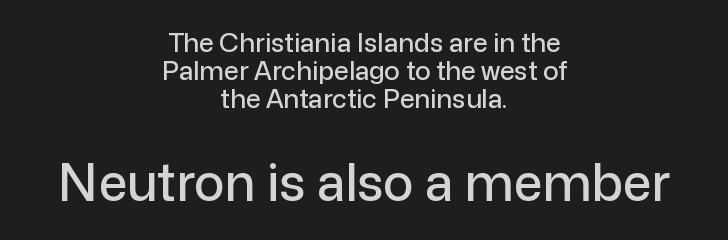
The image shows 51 px sans-serif type, upright; set centered, tight line spacing (1.08x), normal letter spacing, not underlined; the second (bottom) block is 1.96x larger; low stroke contrast and a medium x-height.
